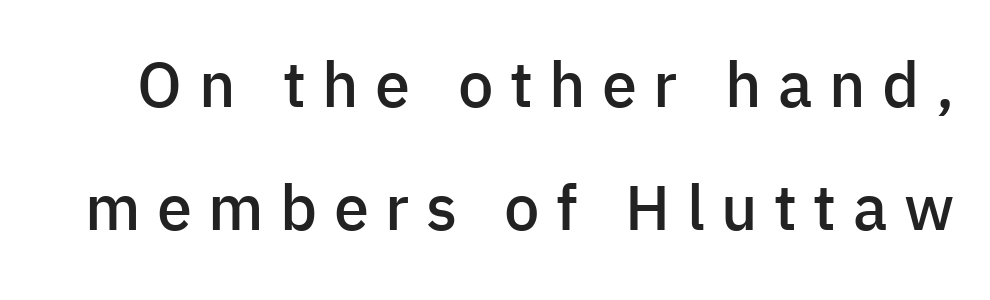
The image shows 63 px semibold sans-serif type, upright; set loose line spacing (1.95x), unusually wide letter spacing (+0.26 em), not underlined; low stroke contrast and a medium x-height.
